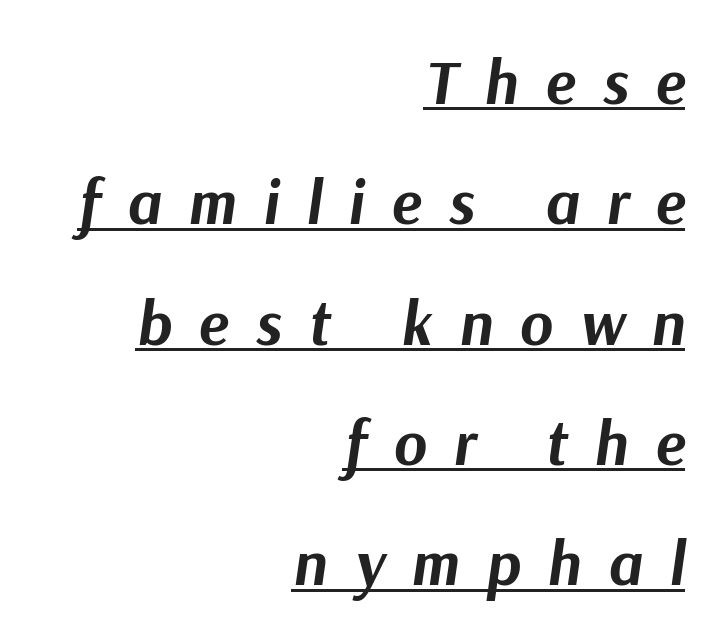
Q: Is the text bold? A: Yes.
Q: Is the text italic (slanted)? A: Yes, it leans right by about 9 degrees.
Q: Is the text underlined? A: Yes.
Q: How is the paragraph aligned? A: Right-aligned.
Q: Is the spacing between letters normal or unusually wide? A: Unusually wide.
Q: Is the spacing between lines tight, normal or loose? A: Loose.
Q: Width (condensed, normal, or wide)? A: Normal.
Q: Stroke contrast? A: Medium.
Q: x-height? A: Medium.
Q: Monospaced? A: No.
